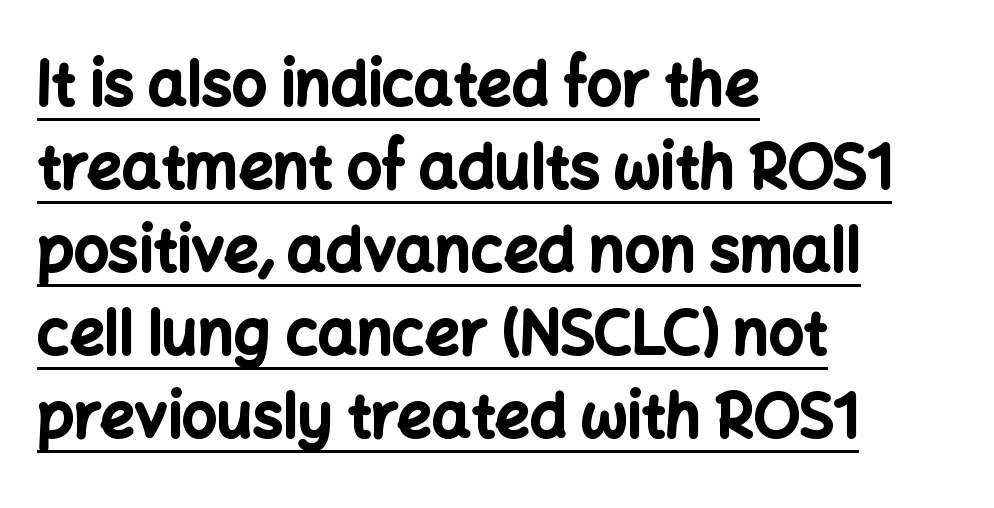
Every row of glyphs begins at an identical x-position on the left. Think of a printed novel: that variable character pitch is what you see here. Honestly, the underline is the first thing you notice here. The gaps between neighbouring characters are ordinary and unremarkable. Upright lettering throughout.
